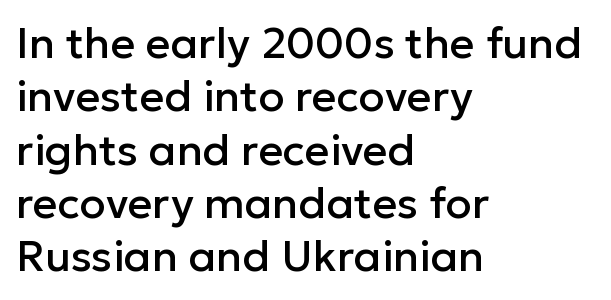
{"serif": "no", "italic": "no", "width": "normal", "stroke_contrast": "low", "x_height": "medium", "monospaced": "no", "underline": "no", "align": "left", "line_spacing_ratio": 1.24, "letter_spacing": "normal", "letter_spacing_em": 0.0, "glyph_px": 43}
